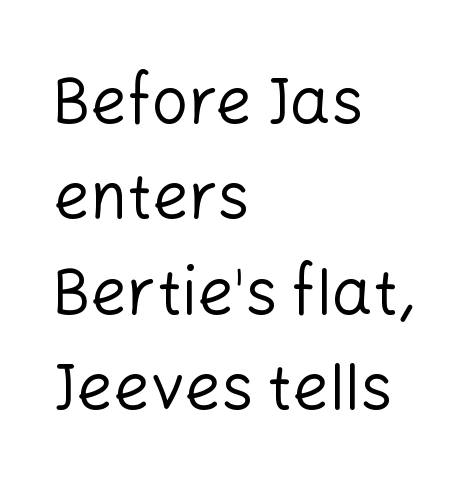
Q: Is the text bold? A: No.
Q: Is the text italic (slanted)? A: No, it is upright.
Q: Is the typeface a serif or a sans-serif typeface? A: Sans-serif.
Q: Is the text underlined? A: No.
Q: How is the paragraph aligned? A: Left-aligned.
Q: Is the spacing between letters normal or unusually wide? A: Normal.
Q: Is the spacing between lines tight, normal or loose? A: Normal.
Q: Width (condensed, normal, or wide)? A: Normal.
Q: Stroke contrast? A: Low.
Q: x-height? A: Medium.
Q: Monospaced? A: No.
